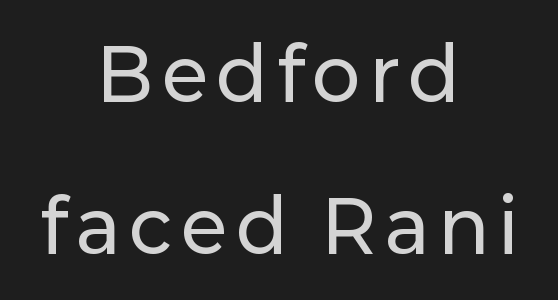
To sum up the face: it is a sans, with no serifs. Unlike italic type, these characters show no tilt at all. A bare baseline throughout the passage. Notice the wide empty band between every row — that's loose leading. Visually the block forms a symmetrical silhouette, jagged on both flanks. The passage shown is typed in a proportional face where columns would drift.
